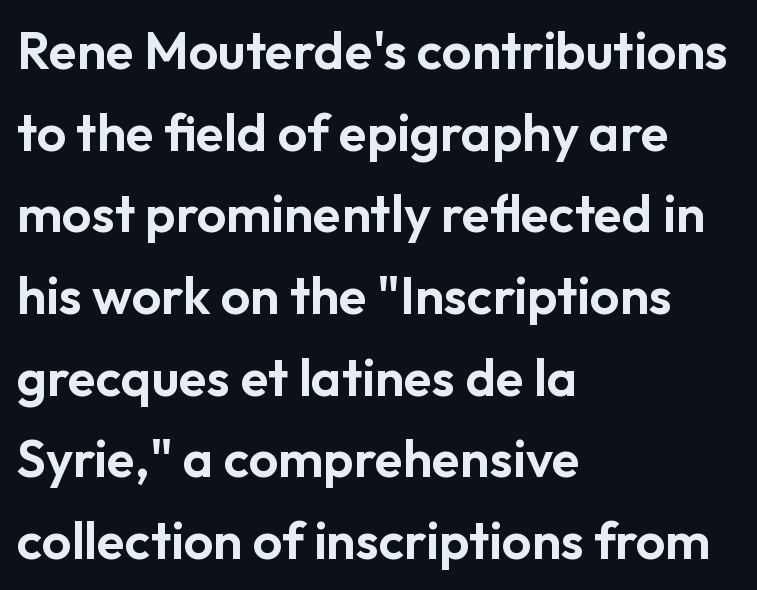
The image shows 52 px sans-serif type, upright; set left-aligned, normal line spacing (1.57x), normal letter spacing, not underlined; low stroke contrast and a medium x-height.
